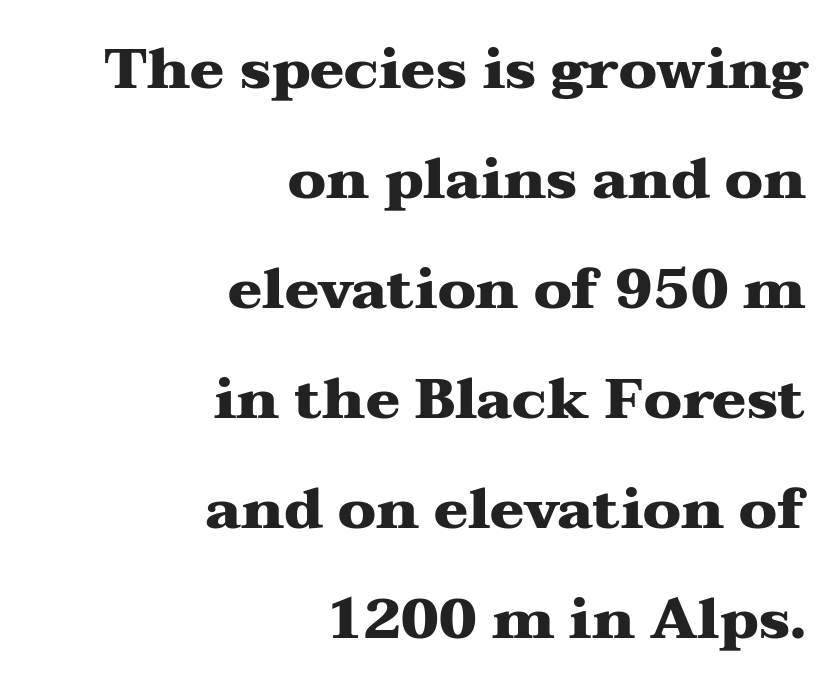
The image shows 57 px heavy, wide serif type, upright; set right-aligned, loose line spacing (1.93x), normal letter spacing, not underlined; medium stroke contrast and a medium x-height.
